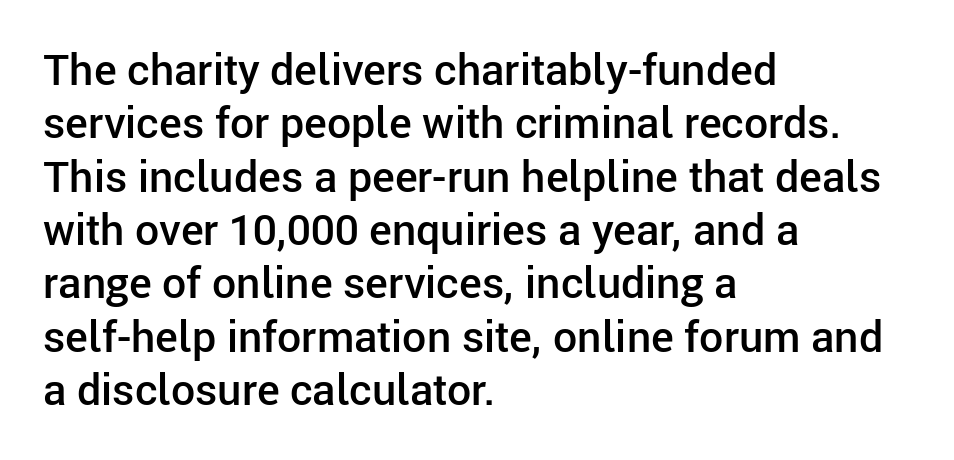
Each word holds together tightly as a unit, with standard inter-letter gaps. Short and long lines alike share a common starting point at left. Character widths vary here, with narrow letters taking less room than wide ones. Each row of text sits above clean, open space. A semibold gives these letters moderate extra thickness, short of bold.
